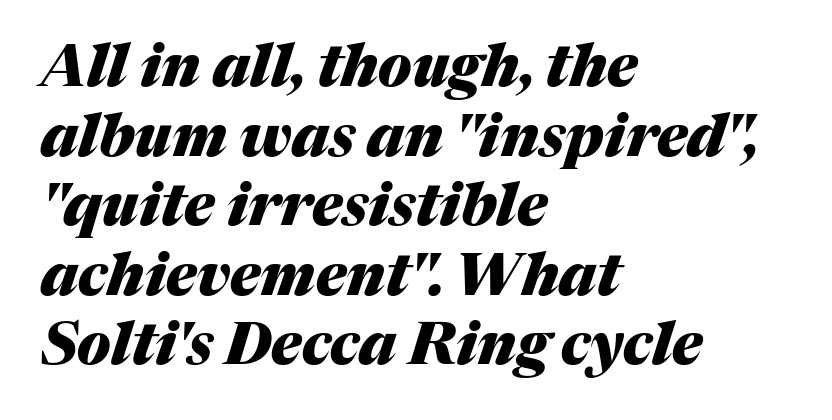
{"italic": "yes", "lean": "right", "slant_degrees": 17, "bold": "yes", "weight": "heavy", "width": "normal", "stroke_contrast": "medium", "x_height": "medium", "monospaced": "no", "underline": "no", "align": "left", "line_spacing_ratio": 1.2, "letter_spacing": "normal", "letter_spacing_em": 0.0, "glyph_px": 58}
